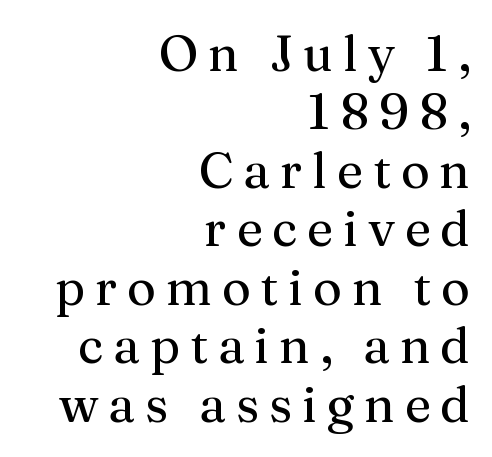
Is the block centered? No — it sits flush against the right margin. Summary of weight: not heavy and not bold. Underlining? Definitely not there. Honestly, the letter spacing is so wide it's the main thing you notice. The letters stand straight up with perfectly vertical stems.
